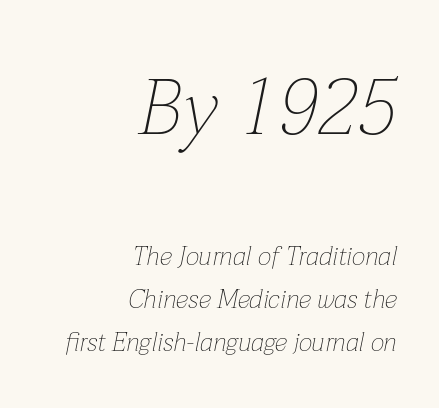
The image shows 78 px thin type, italic (leaning right); set right-aligned, normal line spacing (1.66x), normal letter spacing, not underlined; the first (top) block is 3.0x larger; low stroke contrast and a medium x-height.
